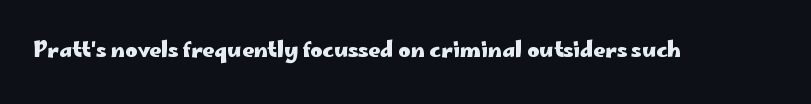
The letterforms sit shoulder to shoulder at normal distance. These lines were composed using upright roman letters. Check the space under the baseline: it is left empty. The sample has been set heavy, in full bold.
